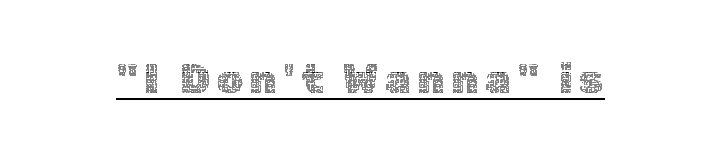
You can see a thin bar hugging the bottom of the glyphs. This is not heavy type; no bold has been used. This sample has the flowing, uneven cadence of proportional lettering. In terms of posture, this sample is upright.
